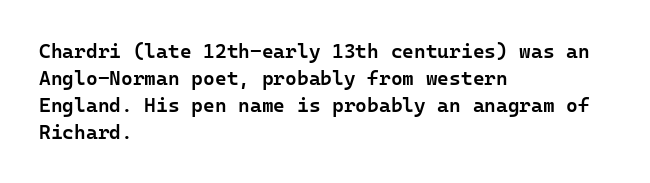
Designer's note — italics off, roman on. These lines are set flush left with a ragged right edge. The area under the type is left untouched. A normal amount of white space separates one row of letters from the next.
